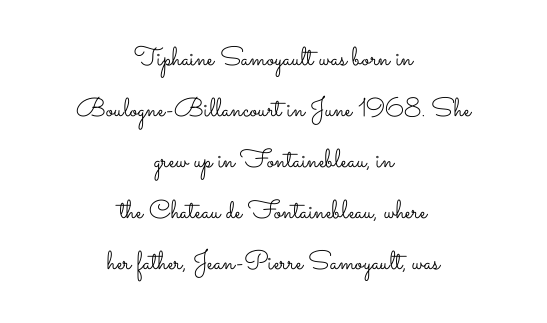
Letter spacing: default. The passage shown is not bold in any degree. The passage shown is not underscored anywhere.
